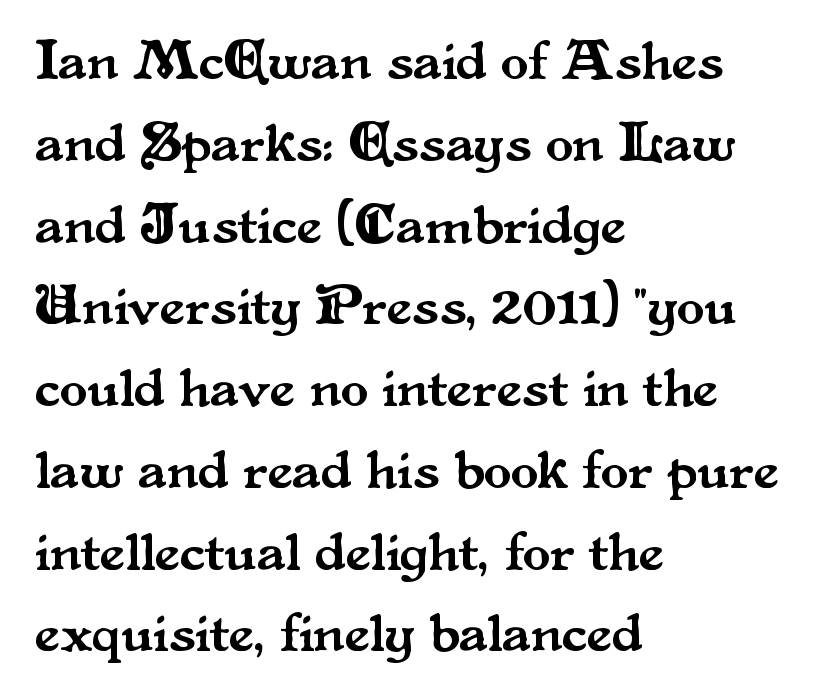
{"serif": "yes", "italic": "no", "width": "normal", "stroke_contrast": "medium", "x_height": "small", "monospaced": "no", "underline": "no", "align": "left", "line_spacing": "normal", "line_spacing_ratio": 1.46, "letter_spacing": "normal", "letter_spacing_em": 0.0, "glyph_px": 56}
